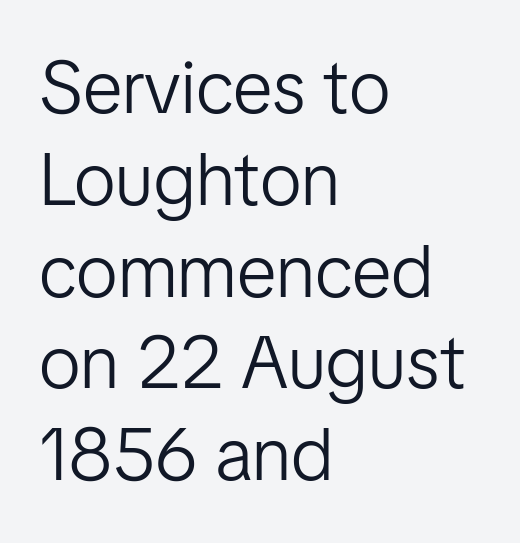
{"serif": "no", "italic": "no", "bold": "no", "weight": "light", "width": "normal", "stroke_contrast": "low", "x_height": "medium", "monospaced": "no", "underline": "no", "align": "left", "line_spacing_ratio": 1.24, "letter_spacing": "normal", "letter_spacing_em": 0.0, "glyph_px": 74}
